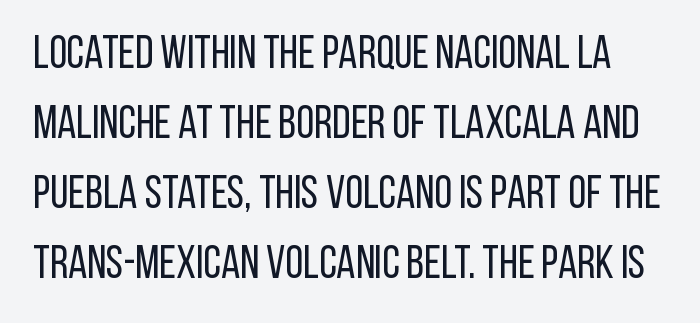
Q: Is the text bold? A: No.
Q: Is the text italic (slanted)? A: No, it is upright.
Q: Is the typeface a serif or a sans-serif typeface? A: Sans-serif.
Q: Is the text underlined? A: No.
Q: Is the spacing between letters normal or unusually wide? A: Normal.
Q: Is the spacing between lines tight, normal or loose? A: Normal.
Q: Width (condensed, normal, or wide)? A: Condensed.
Q: Stroke contrast? A: Low.
Q: x-height? A: Large.
Q: Monospaced? A: No.
